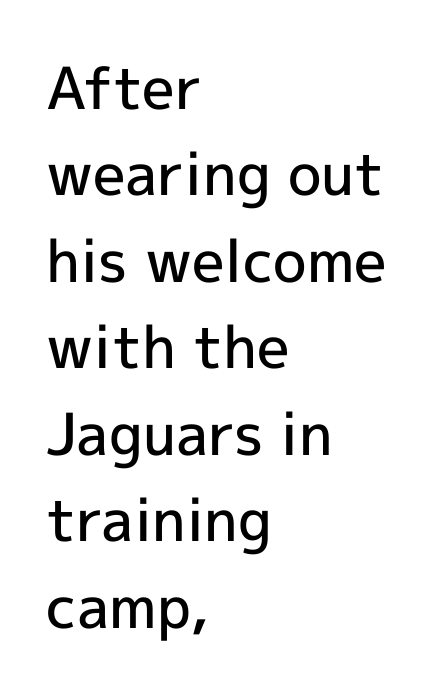
The lines are quadded left. Evenly set lines give the paragraph a standard silhouette. Is there any slant? The stems are plumb. The gaps between neighbouring characters are ordinary and unremarkable. A clean baseline with only descenders dipping below it.
